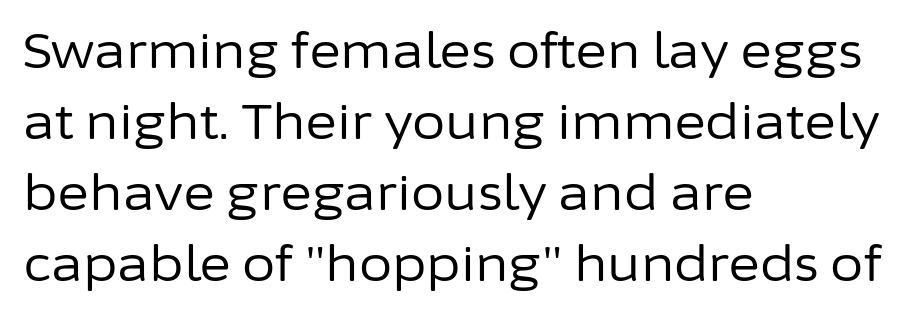
Q: Is the text bold? A: No.
Q: Is the text italic (slanted)? A: No, it is upright.
Q: Is the typeface a serif or a sans-serif typeface? A: Sans-serif.
Q: Is the text underlined? A: No.
Q: How is the paragraph aligned? A: Left-aligned.
Q: Is the spacing between letters normal or unusually wide? A: Normal.
Q: Is the spacing between lines tight, normal or loose? A: Normal.
Q: Width (condensed, normal, or wide)? A: Normal.
Q: Stroke contrast? A: Low.
Q: x-height? A: Medium.
Q: Monospaced? A: No.
